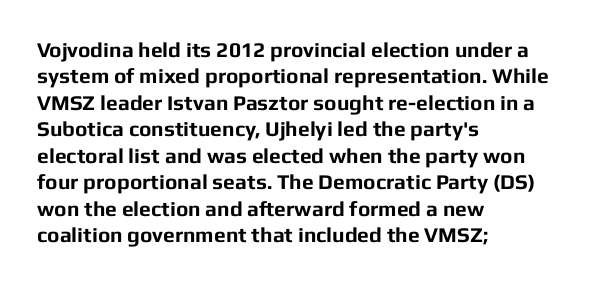
{"italic": "no", "bold": "yes", "underline": "no", "align": "left", "line_spacing": "normal", "line_spacing_ratio": 1.26, "letter_spacing": "normal", "letter_spacing_em": 0.0, "glyph_px": 21}
